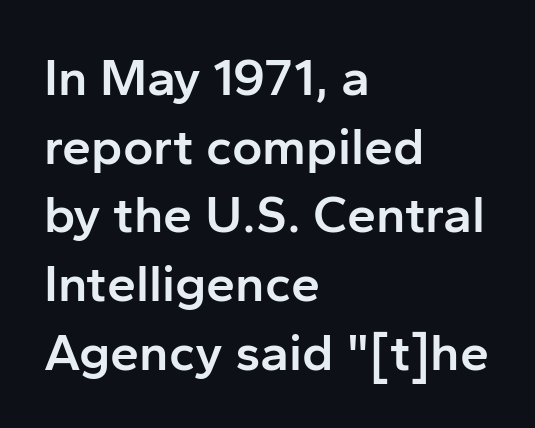
Nothing sits at the stroke ends, so this counts as sans-serif. The passage is arranged the way most books set body copy — flush left. Words float on clear page, feet unadorned. Is this a fixed-width face? No — the glyphs have proportional, varying widths.
